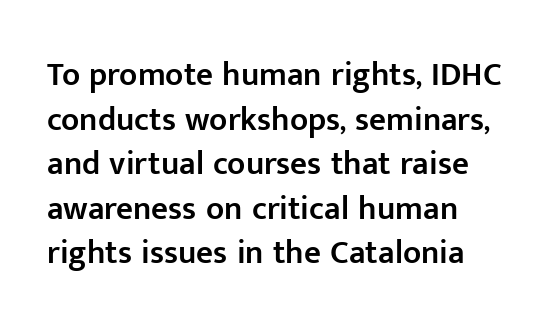
The image shows 33 px semibold sans-serif type, upright; set left-aligned, normal line spacing (1.35x), normal letter spacing, not underlined; low stroke contrast and a medium x-height.
